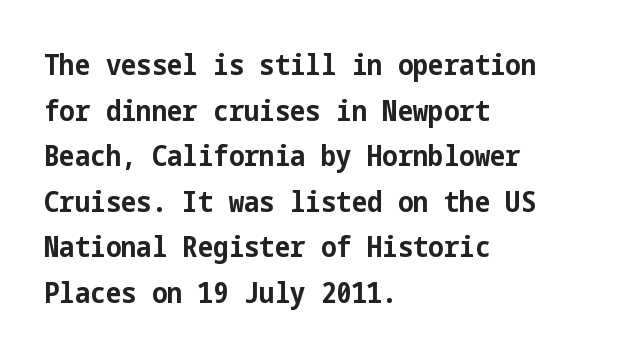
Q: Is the text bold? A: Yes.
Q: Is the text italic (slanted)? A: No, it is upright.
Q: Is the typeface a serif or a sans-serif typeface? A: Sans-serif.
Q: Is the text underlined? A: No.
Q: How is the paragraph aligned? A: Left-aligned.
Q: Is the spacing between letters normal or unusually wide? A: Normal.
Q: Is the spacing between lines tight, normal or loose? A: Normal.
Q: Width (condensed, normal, or wide)? A: Condensed.
Q: Stroke contrast? A: Low.
Q: x-height? A: Medium.
